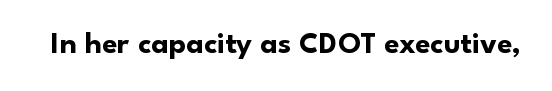
Q: Is the text bold? A: Yes.
Q: Is the text italic (slanted)? A: No, it is upright.
Q: Is the typeface a serif or a sans-serif typeface? A: Sans-serif.
Q: Is the text underlined? A: No.
Q: Is the spacing between letters normal or unusually wide? A: Normal.
Q: Width (condensed, normal, or wide)? A: Normal.
Q: Stroke contrast? A: Low.
Q: x-height? A: Small.
Q: Monospaced? A: No.
